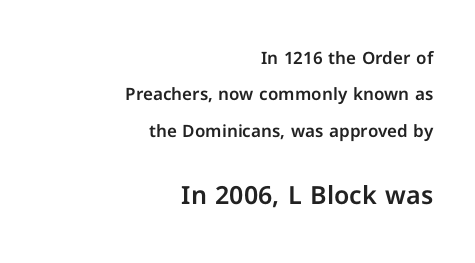
Q: Is the text italic (slanted)? A: No, it is upright.
Q: Is the text underlined? A: No.
Q: How is the paragraph aligned? A: Right-aligned.
Q: Is the spacing between letters normal or unusually wide? A: Normal.
Q: Is the spacing between lines tight, normal or loose? A: Loose.
Q: Which block of text is set in a larger size, the first (top) or the second (bottom)? A: The second (bottom) one.
